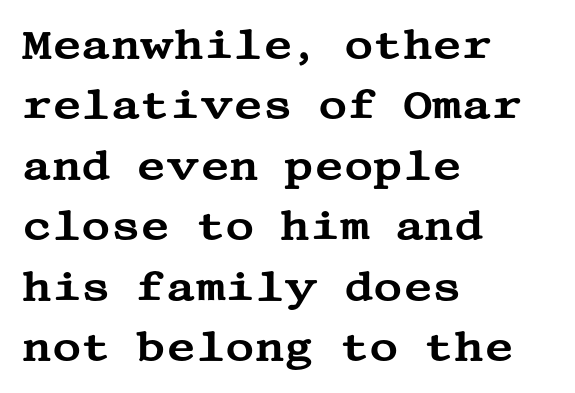
Q: Is the text italic (slanted)? A: No, it is upright.
Q: Is the typeface a serif or a sans-serif typeface? A: Serif.
Q: Is the text underlined? A: No.
Q: How is the paragraph aligned? A: Left-aligned.
Q: Is the spacing between letters normal or unusually wide? A: Normal.
Q: Is the spacing between lines tight, normal or loose? A: Normal.
Q: Width (condensed, normal, or wide)? A: Wide.
Q: Stroke contrast? A: Medium.
Q: x-height? A: Large.
